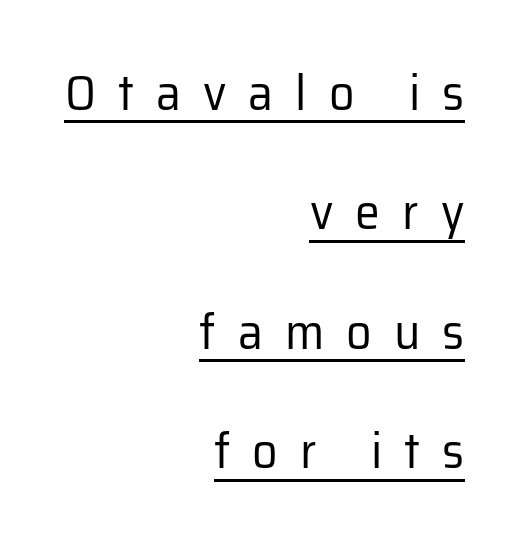
Typeset ragged left — the right edge is the straight one. Posture: vertical. Proportional: the letters do not fall into vertical columns. Serif or sans? Sans — the stroke terminals are bare.
